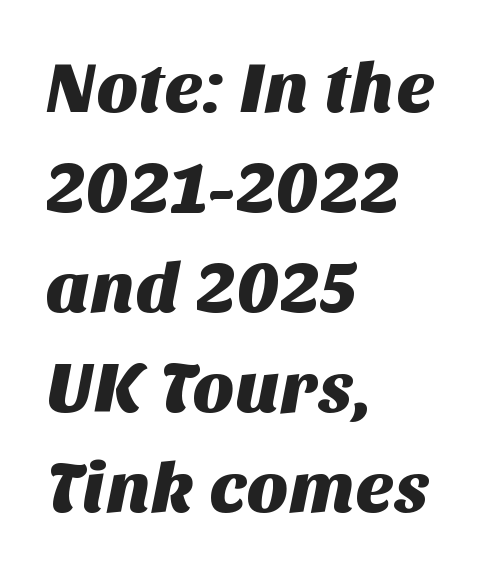
The passage is arranged the way most books set body copy — flush left. The passage shown has conventional tracking throughout. The vertical gap from one line to the next is medium. The passage shown is not underscored anywhere. I'd call this a sans setting — the letters go barefoot.
